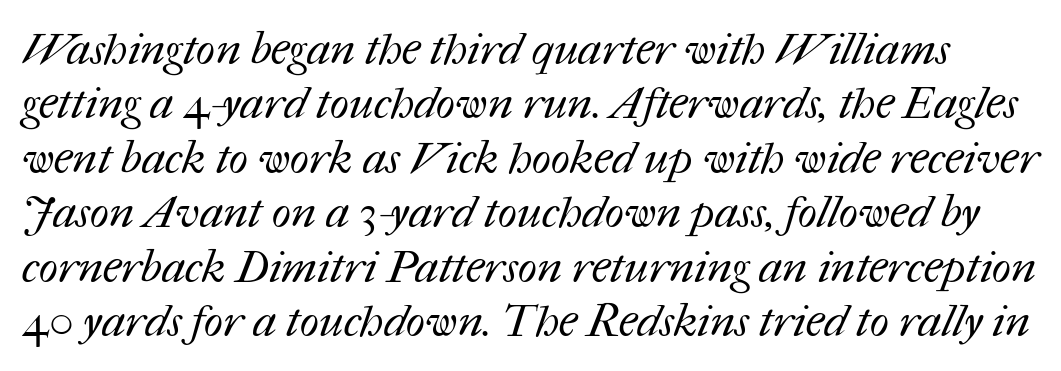
Descenders hang freely into open space. Honestly, the letter spacing is just normal — you wouldn't notice it. Stroke mass is kept to a normal reading level or below. Spacing verdict: proportional, widths tailored to each character.
